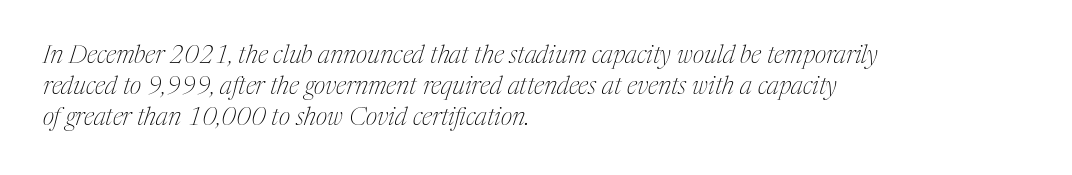
Check the space under the baseline: it is left empty. Yep, that's italic — everything's leaning. Summary of weight: not heavy and not bold. The rendering keeps characters at their native spacing. One glance says typical: line gaps are just what's usual. Every row of glyphs begins at an identical x-position on the left.
